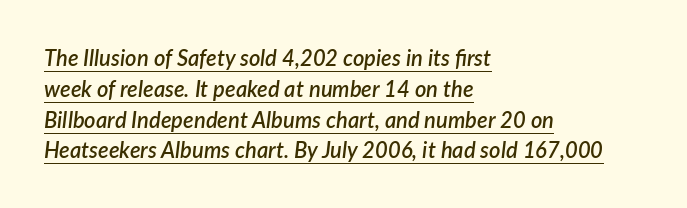
Regarding leading, the lines here are spaced in the standard way. Its strokes are somewhat broadened, the hallmark of semibold type. Here the glyphs are tracked normally, forming tight word shapes. Caption: multi-line text, flush left, ragged right. Underlining? Definitely there. Posture: slanted.
